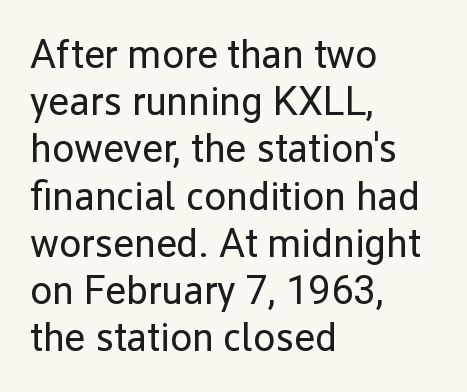
You could call the tracking neutral — neither tight nor loose. The space beneath each line is pristine and unruled. Is this a sans? Yes — the strokes have no serifs. Here the designer chose a conventional face with non-uniform glyph widths.
